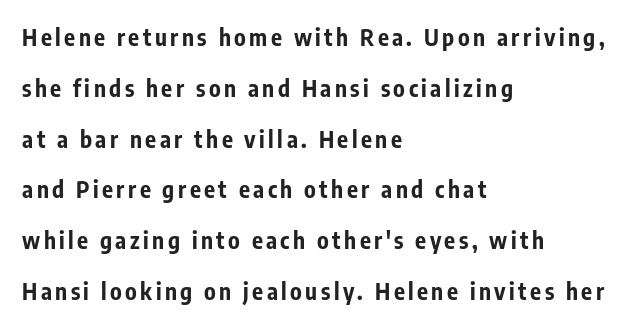
Q: Is the text bold? A: Yes.
Q: Is the text italic (slanted)? A: No, it is upright.
Q: Is the text underlined? A: No.
Q: How is the paragraph aligned? A: Left-aligned.
Q: Is the spacing between lines tight, normal or loose? A: Loose.
